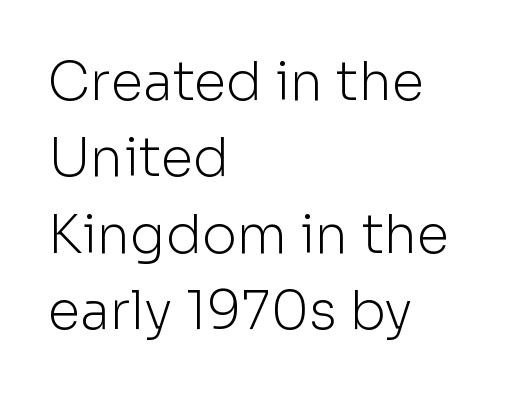
Short and long lines alike share a common starting point at left. You could not count columns in this text — the font is proportionally spaced. Descenders hang freely into open space. Each new line begins a customary step beneath the previous one. You could call the tracking neutral — neither tight nor loose.
